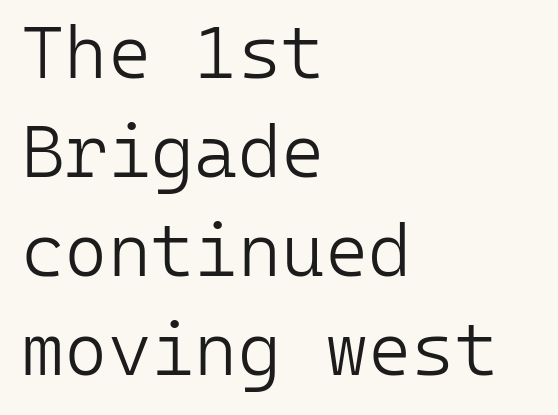
Q: Is the text bold? A: No.
Q: Is the text italic (slanted)? A: No, it is upright.
Q: Is the typeface a serif or a sans-serif typeface? A: Sans-serif.
Q: Is the text underlined? A: No.
Q: How is the paragraph aligned? A: Left-aligned.
Q: Is the spacing between letters normal or unusually wide? A: Normal.
Q: Is the spacing between lines tight, normal or loose? A: Normal.
Q: Width (condensed, normal, or wide)? A: Normal.
Q: Stroke contrast? A: Low.
Q: x-height? A: Medium.
Q: Monospaced? A: Yes.
